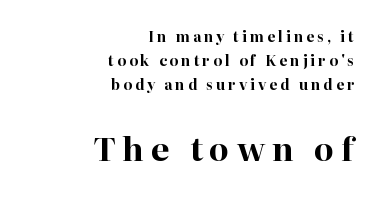
The image shows 32 px bold serif type, upright; set right-aligned, line spacing 1.73x, unusually wide letter spacing (+0.22 em), not underlined; the second (bottom) block is 2.29x larger; high stroke contrast and a medium x-height.
